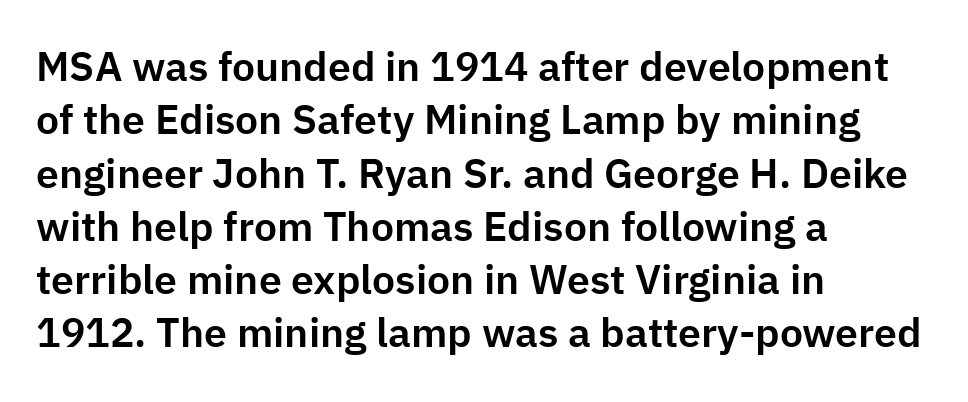
The image shows 41 px sans-serif type, upright; set left-aligned, normal line spacing (1.3x), normal letter spacing, not underlined; low stroke contrast and a medium x-height.
